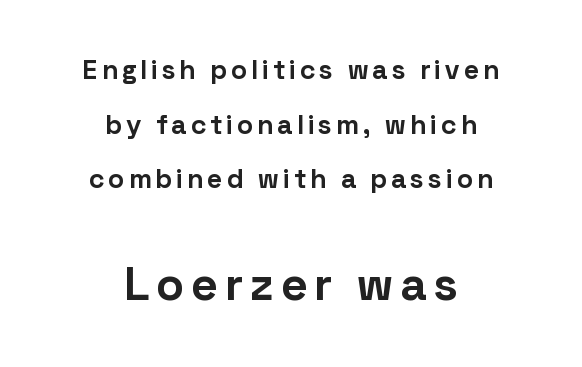
{"serif": "no", "italic": "no", "bold": "yes", "weight": "bold", "width": "normal", "stroke_contrast": "low", "x_height": "medium", "monospaced": "no", "underline": "no", "align": "center", "line_spacing": "loose", "line_spacing_ratio": 2.02, "larger_block": "second", "size_ratio": 1.74, "glyph_px": 47}
